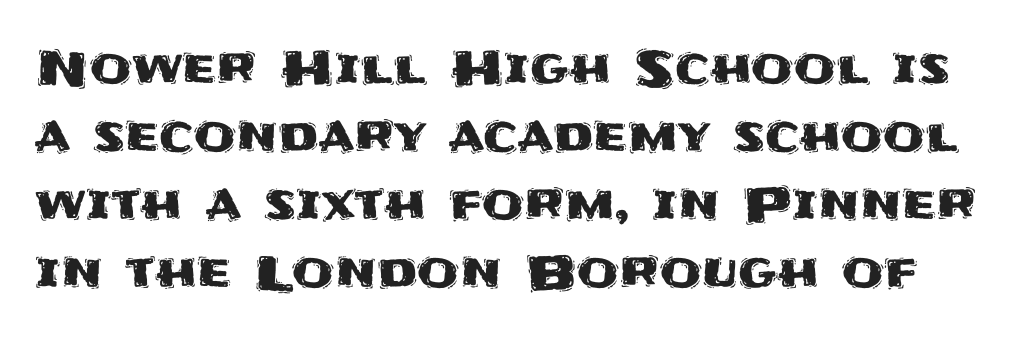
The image shows 48 px sans-serif type, upright; set normal line spacing (1.42x), normal letter spacing, not underlined; medium stroke contrast and a large x-height.
